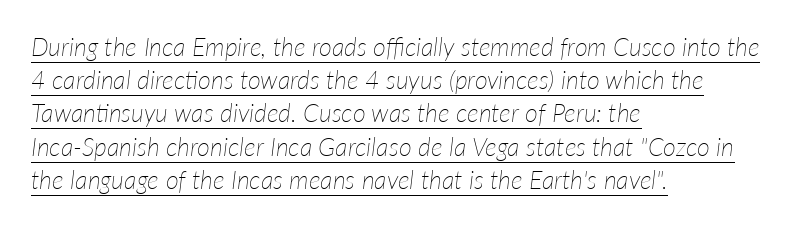
The image shows 25 px text type, italic (leaning right); set left-aligned, normal line spacing (1.33x), normal letter spacing, underlined.
